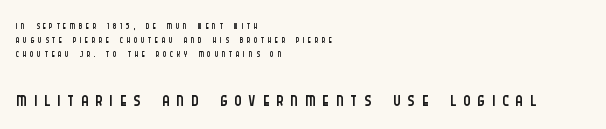
Q: Is the text bold? A: No.
Q: Is the text italic (slanted)? A: No, it is upright.
Q: Is the typeface a serif or a sans-serif typeface? A: Sans-serif.
Q: Is the text underlined? A: No.
Q: How is the paragraph aligned? A: Left-aligned.
Q: Is the spacing between letters normal or unusually wide? A: Unusually wide.
Q: Is the spacing between lines tight, normal or loose? A: Tight.
Q: Which block of text is set in a larger size, the first (top) or the second (bottom)? A: The second (bottom) one.
Q: Width (condensed, normal, or wide)? A: Condensed.
Q: Stroke contrast? A: Low.
Q: x-height? A: Large.
Q: Monospaced? A: No.
